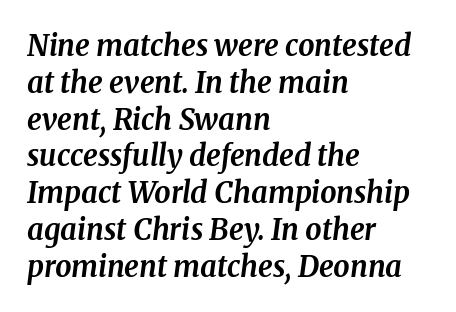
Looking at the ascenders, they clearly lean. The passage shown is typed in a proportional face where columns would drift. Teacher's note: observe the even left margin — that is flush-left alignment. In terms of leading, this rendering sits right in the middle. Honestly, there is no underline to notice here at all.
